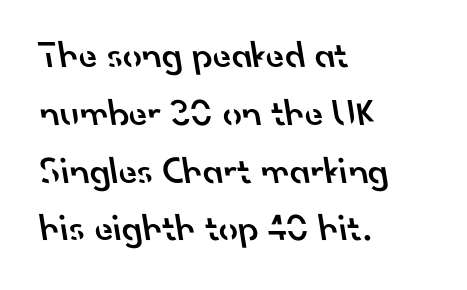
{"serif": "no", "bold": "semi", "weight": "semibold", "width": "normal", "stroke_contrast": "low", "x_height": "small", "monospaced": "no", "underline": "no", "align": "left", "line_spacing": "normal", "line_spacing_ratio": 1.52, "letter_spacing": "normal", "letter_spacing_em": 0.0, "glyph_px": 38}
